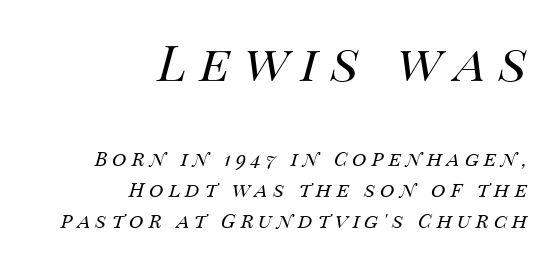
{"italic": "yes", "lean": "right", "slant_degrees": 14, "bold": "no", "weight": "regular", "width": "normal", "stroke_contrast": "medium", "x_height": "large", "monospaced": "no", "underline": "no", "align": "right", "line_spacing": "normal", "line_spacing_ratio": 1.56, "letter_spacing": "wide", "letter_spacing_em": 0.25, "larger_block": "first", "size_ratio": 2.5, "glyph_px": 50}
